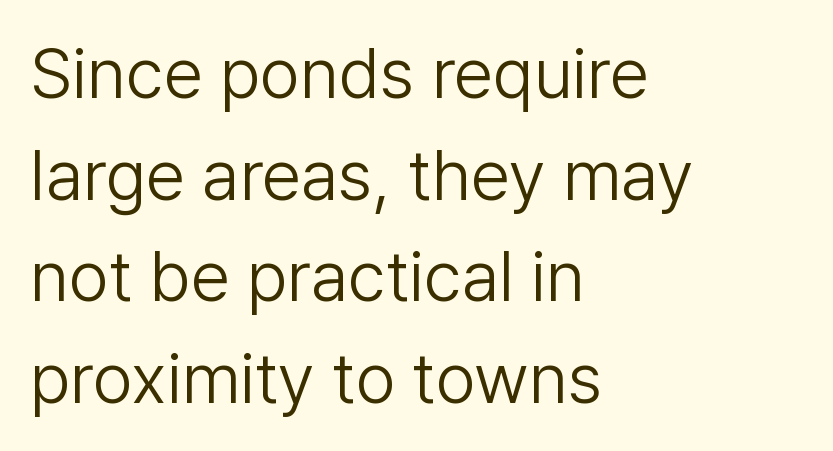
Q: Is the text bold? A: No.
Q: Is the text italic (slanted)? A: No, it is upright.
Q: Is the typeface a serif or a sans-serif typeface? A: Sans-serif.
Q: Is the text underlined? A: No.
Q: How is the paragraph aligned? A: Left-aligned.
Q: Is the spacing between letters normal or unusually wide? A: Normal.
Q: Is the spacing between lines tight, normal or loose? A: Normal.
Q: Width (condensed, normal, or wide)? A: Normal.
Q: Stroke contrast? A: Low.
Q: x-height? A: Medium.
Q: Monospaced? A: No.
